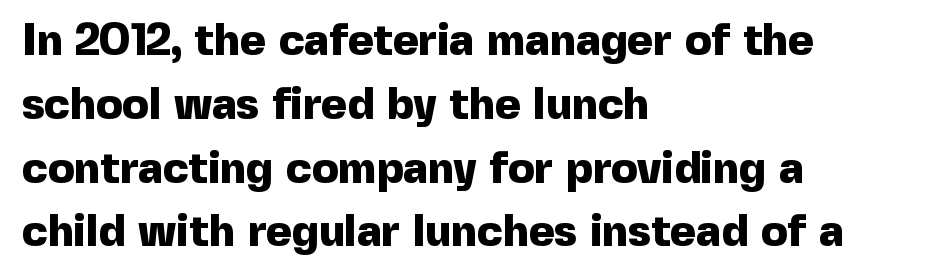
Spacing verdict: proportional, widths tailored to each character. You can tell from the bare stems that sans-serif type was used. Posture: vertical. Does extra space separate the letters? No, they use regular spacing. Reading down the block, your eye returns to a fixed left position each line. The passage shown is emphatically bold.
